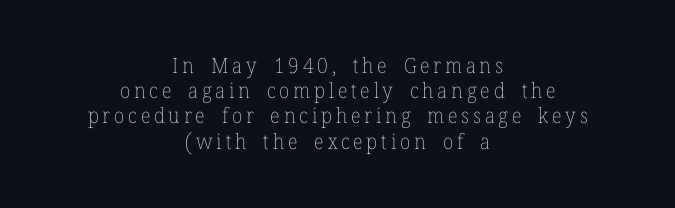
{"italic": "no", "bold": "no", "underline": "no", "align": "center", "line_spacing_ratio": 1.2, "glyph_px": 21}
